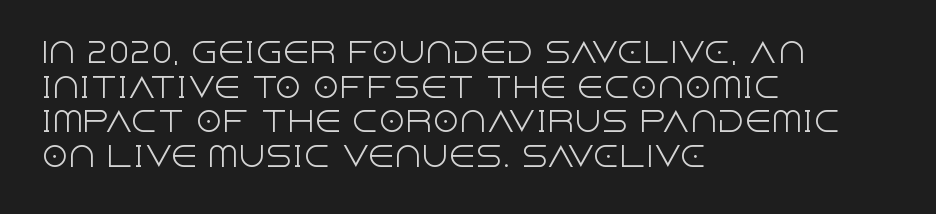
Q: Is the text bold? A: No.
Q: Is the text italic (slanted)? A: No, it is upright.
Q: Is the text underlined? A: No.
Q: How is the paragraph aligned? A: Left-aligned.
Q: Is the spacing between letters normal or unusually wide? A: Normal.
Q: Is the spacing between lines tight, normal or loose? A: Normal.
